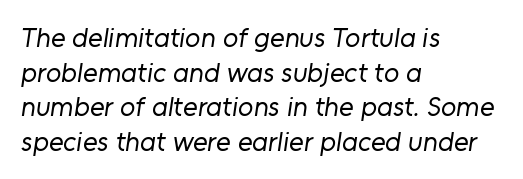
The image shows 28 px regular-weight sans-serif type; set left-aligned, line spacing 1.24x, normal letter spacing, not underlined; low stroke contrast and a medium x-height.
